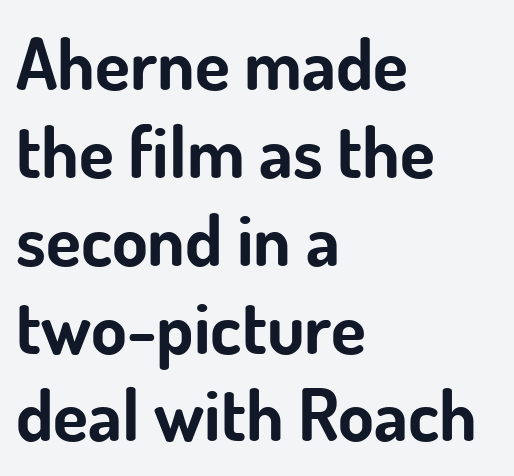
Q: Is the text bold? A: Yes.
Q: Is the text italic (slanted)? A: No, it is upright.
Q: Is the typeface a serif or a sans-serif typeface? A: Sans-serif.
Q: Is the text underlined? A: No.
Q: How is the paragraph aligned? A: Left-aligned.
Q: Is the spacing between letters normal or unusually wide? A: Normal.
Q: Width (condensed, normal, or wide)? A: Normal.
Q: Stroke contrast? A: Low.
Q: x-height? A: Small.
Q: Monospaced? A: No.
